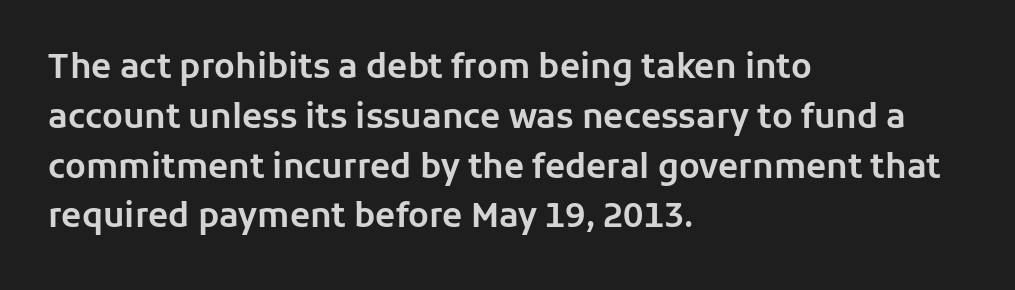
{"serif": "no", "italic": "no", "width": "normal", "stroke_contrast": "low", "x_height": "medium", "monospaced": "no", "underline": "no", "align": "left", "line_spacing": "normal", "line_spacing_ratio": 1.51, "letter_spacing": "normal", "letter_spacing_em": 0.0, "glyph_px": 33}
